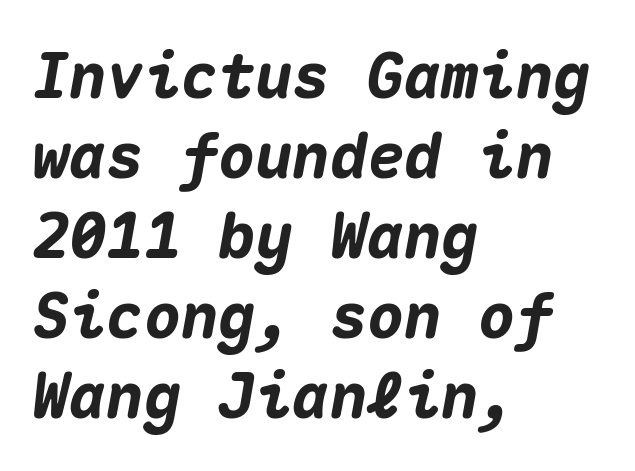
The image shows 62 px heavy type, italic (leaning right), monospaced; set left-aligned, normal line spacing (1.29x), normal letter spacing, not underlined; medium stroke contrast and a medium x-height.
